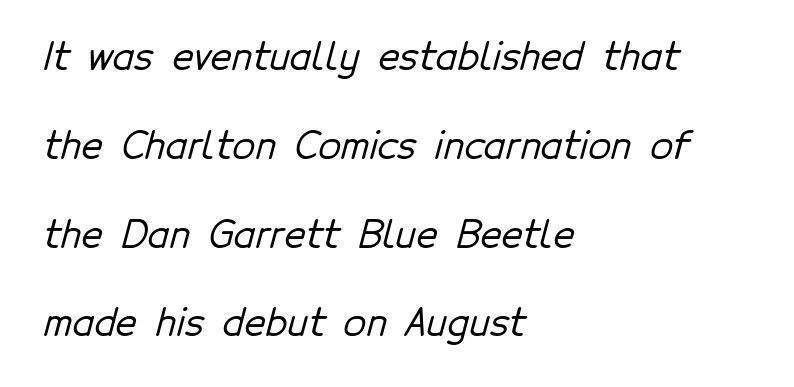
{"serif": "no", "width": "normal", "stroke_contrast": "low", "x_height": "medium", "monospaced": "no", "underline": "no", "align": "left", "line_spacing": "loose", "line_spacing_ratio": 2.4, "letter_spacing": "normal", "letter_spacing_em": 0.0, "glyph_px": 37}
